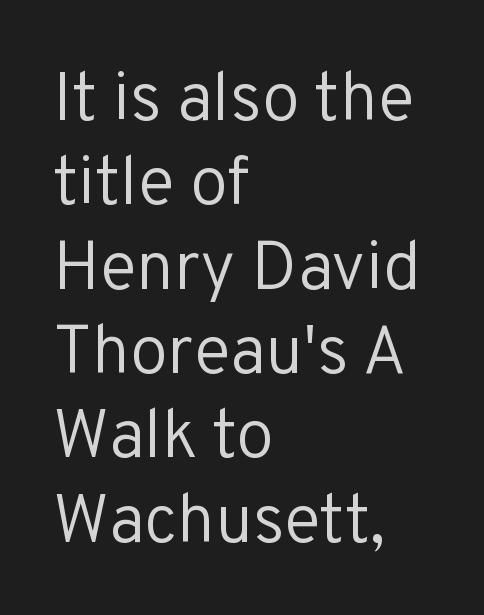
Q: Is the text bold? A: No.
Q: Is the text italic (slanted)? A: No, it is upright.
Q: Is the typeface a serif or a sans-serif typeface? A: Sans-serif.
Q: Is the text underlined? A: No.
Q: How is the paragraph aligned? A: Left-aligned.
Q: Is the spacing between letters normal or unusually wide? A: Normal.
Q: Width (condensed, normal, or wide)? A: Normal.
Q: Stroke contrast? A: Low.
Q: x-height? A: Medium.
Q: Monospaced? A: No.
